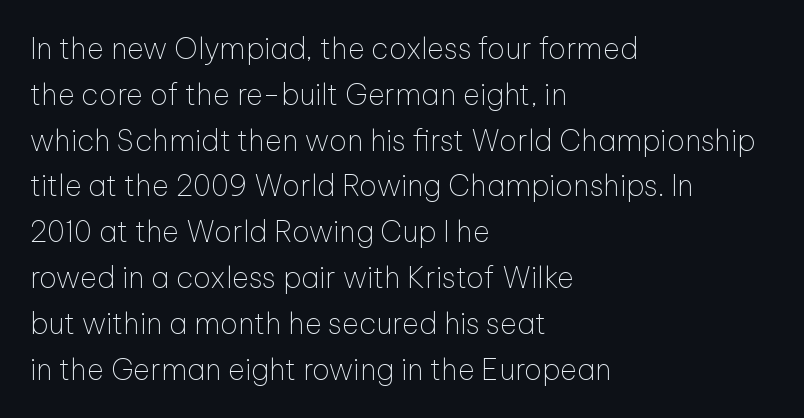
Q: Is the text bold? A: No.
Q: Is the text italic (slanted)? A: No, it is upright.
Q: Is the typeface a serif or a sans-serif typeface? A: Sans-serif.
Q: Is the text underlined? A: No.
Q: How is the paragraph aligned? A: Left-aligned.
Q: Is the spacing between letters normal or unusually wide? A: Normal.
Q: Is the spacing between lines tight, normal or loose? A: Normal.
Q: Width (condensed, normal, or wide)? A: Normal.
Q: Stroke contrast? A: Low.
Q: x-height? A: Medium.
Q: Monospaced? A: No.
